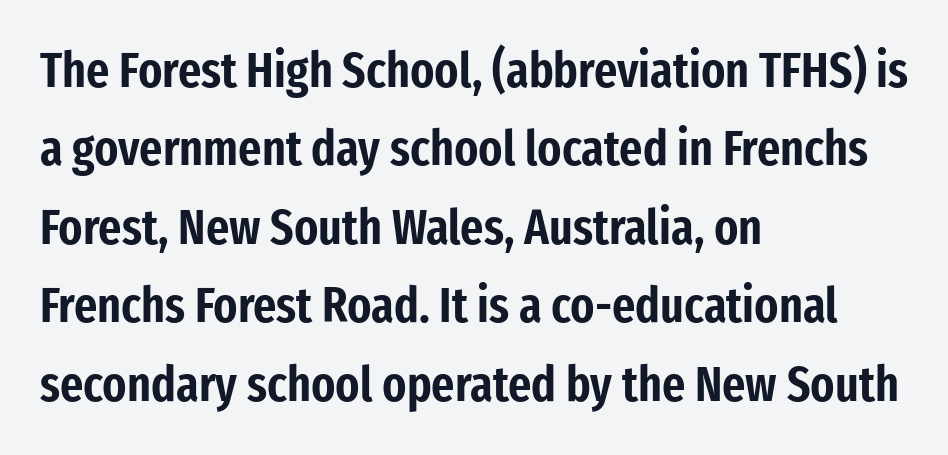
{"serif": "no", "italic": "no", "width": "condensed", "stroke_contrast": "low", "x_height": "medium", "monospaced": "no", "underline": "no", "align": "left", "line_spacing": "normal", "line_spacing_ratio": 1.57, "letter_spacing": "normal", "letter_spacing_em": 0.0, "glyph_px": 50}
